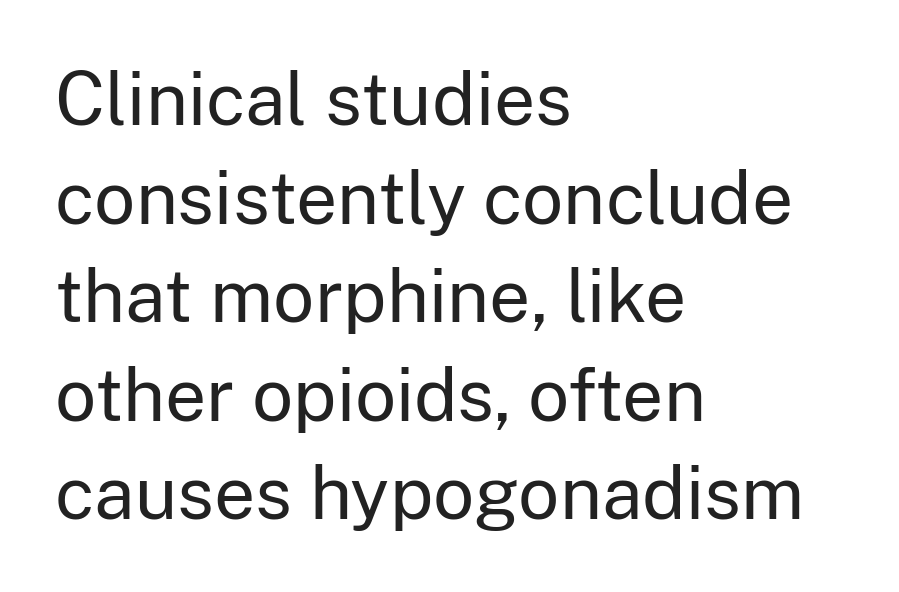
Q: Is the text bold? A: No.
Q: Is the text italic (slanted)? A: No, it is upright.
Q: Is the typeface a serif or a sans-serif typeface? A: Sans-serif.
Q: Is the text underlined? A: No.
Q: How is the paragraph aligned? A: Left-aligned.
Q: Is the spacing between letters normal or unusually wide? A: Normal.
Q: Is the spacing between lines tight, normal or loose? A: Normal.
Q: Width (condensed, normal, or wide)? A: Normal.
Q: Stroke contrast? A: Low.
Q: x-height? A: Medium.
Q: Monospaced? A: No.
